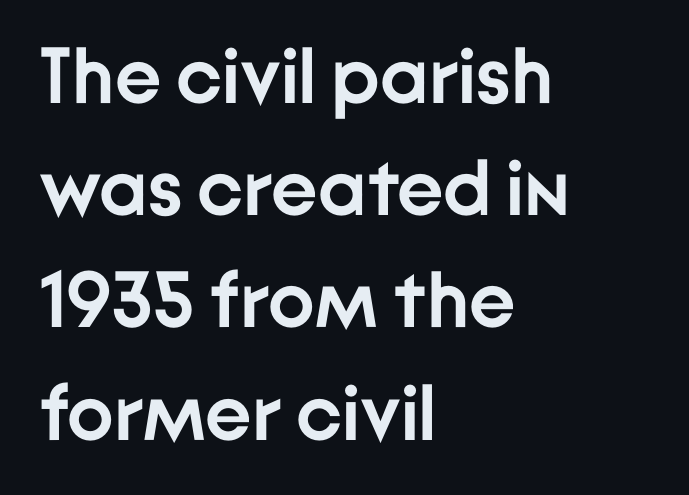
Each new line begins a customary step beneath the previous one. Look at the bottom of the vertical strokes: they stop flat, with no serifs. Is the letter spacing exaggerated? No — it looks like the ordinary default. The rendering uses a bold face; every stroke is thick and dark. Is this a fixed-width face? No — the glyphs have proportional, varying widths. Line starts are locked; line ends wander.
